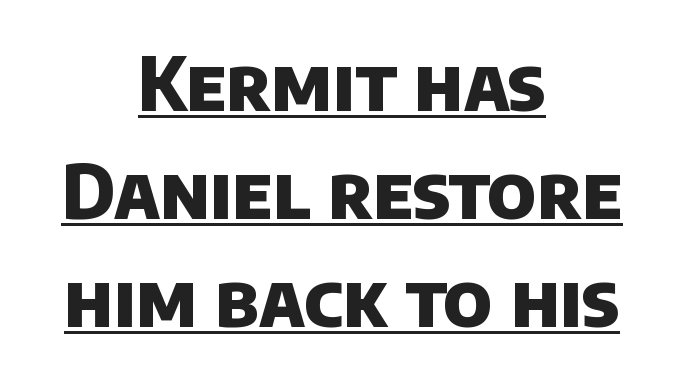
Q: Is the text bold? A: Yes.
Q: Is the typeface a serif or a sans-serif typeface? A: Sans-serif.
Q: Is the text underlined? A: Yes.
Q: How is the paragraph aligned? A: Centered.
Q: Is the spacing between letters normal or unusually wide? A: Normal.
Q: Is the spacing between lines tight, normal or loose? A: Normal.
Q: Width (condensed, normal, or wide)? A: Normal.
Q: Stroke contrast? A: Low.
Q: x-height? A: Large.
Q: Monospaced? A: No.
